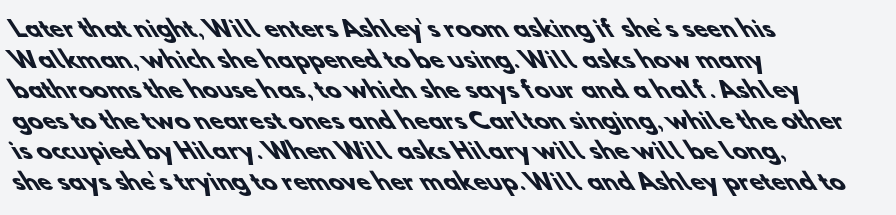
Which margin do the lines hug? The left one — the right edge is uneven. Default kerning and tracking; the words read as compact shapes. The foot of each line stays bare and open. Baseline-to-baseline distance is the conventional proportion of letter height.
